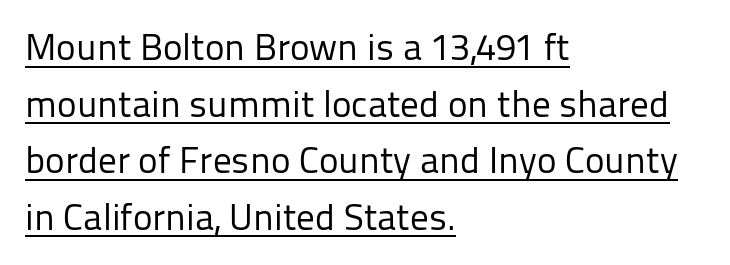
The line texture is even and compact thanks to regular tracking. No feet cap the strokes, marking this as sans-serif type. A roman cut, with each character standing at attention. Baseline-to-baseline distance is the conventional proportion of letter height.
